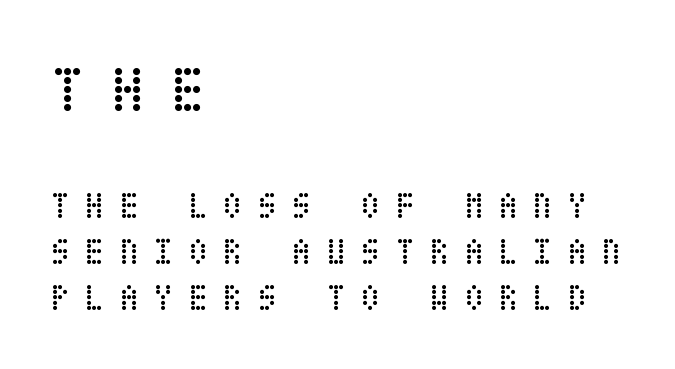
{"italic": "no", "bold": "no", "weight": "regular", "width": "condensed", "stroke_contrast": "low", "x_height": "large", "underline": "no", "align": "left", "line_spacing_ratio": 1.21, "letter_spacing": "wide", "letter_spacing_em": 0.36, "larger_block": "first", "size_ratio": 1.74, "glyph_px": 66}
